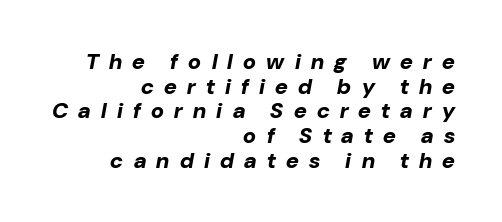
Q: Is the text bold? A: Yes.
Q: Is the text italic (slanted)? A: Yes, it leans right by about 10 degrees.
Q: Is the text underlined? A: No.
Q: How is the paragraph aligned? A: Right-aligned.
Q: Is the spacing between letters normal or unusually wide? A: Unusually wide.
Q: Is the spacing between lines tight, normal or loose? A: Tight.
